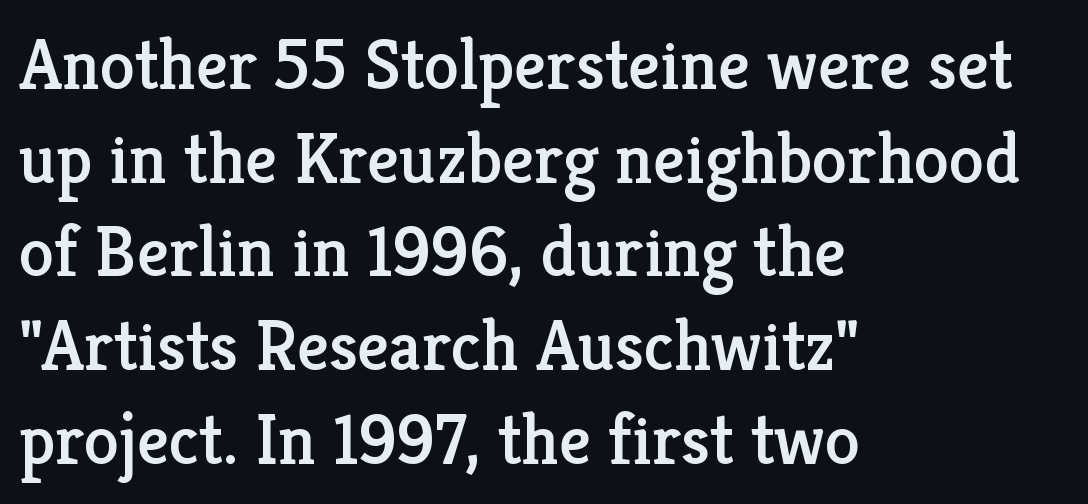
Q: Is the text italic (slanted)? A: No, it is upright.
Q: Is the typeface a serif or a sans-serif typeface? A: Serif.
Q: Is the text underlined? A: No.
Q: How is the paragraph aligned? A: Left-aligned.
Q: Is the spacing between letters normal or unusually wide? A: Normal.
Q: Is the spacing between lines tight, normal or loose? A: Normal.
Q: Width (condensed, normal, or wide)? A: Normal.
Q: Stroke contrast? A: Low.
Q: x-height? A: Medium.
Q: Monospaced? A: No.
